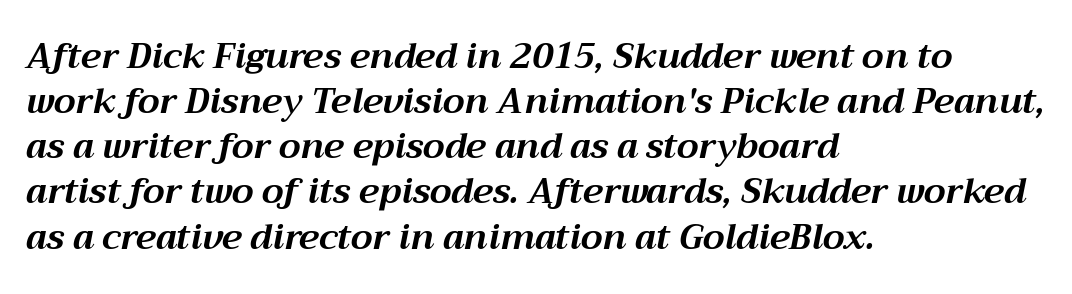
Is this a fixed-width face? No — the glyphs have proportional, varying widths. Words float on clear page, feet unadorned. Caption: standard tracking, unaltered. You can tell it's italic because the verticals aren't actually vertical.
